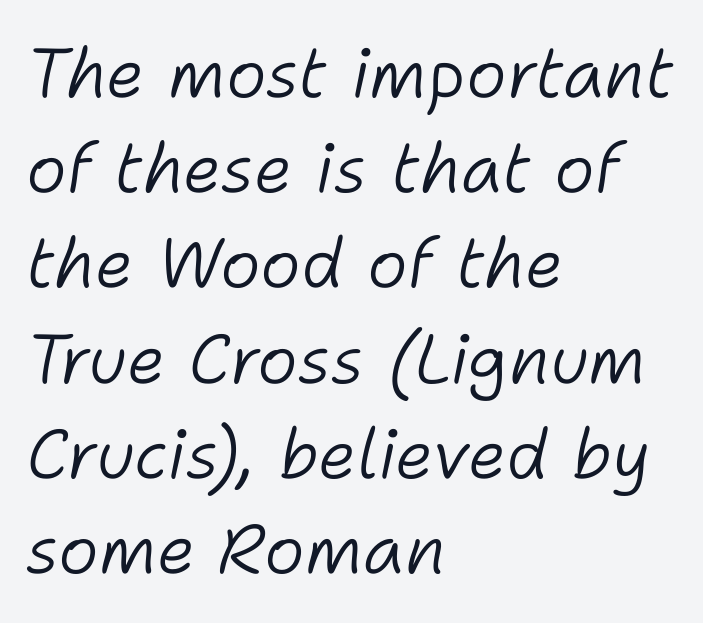
The image shows 69 px light type, italic (leaning right); set left-aligned, normal line spacing (1.38x), normal letter spacing, not underlined; low stroke contrast and a medium x-height.
